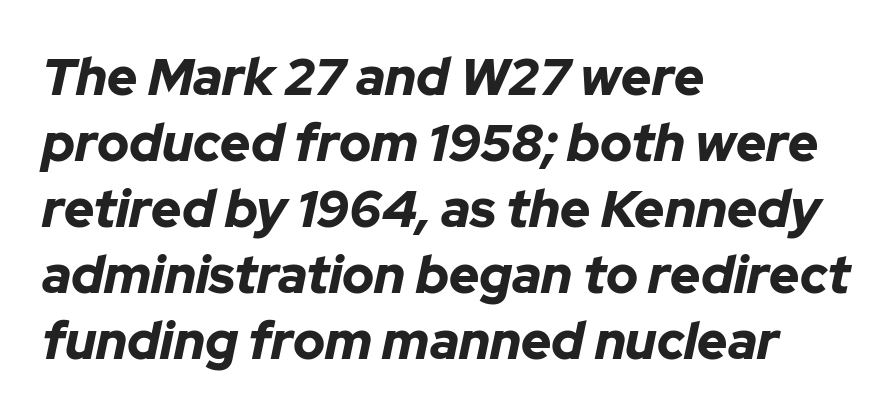
The image shows 52 px bold type, italic (leaning right); set left-aligned, normal line spacing (1.27x), normal letter spacing, not underlined; low stroke contrast and a medium x-height.
